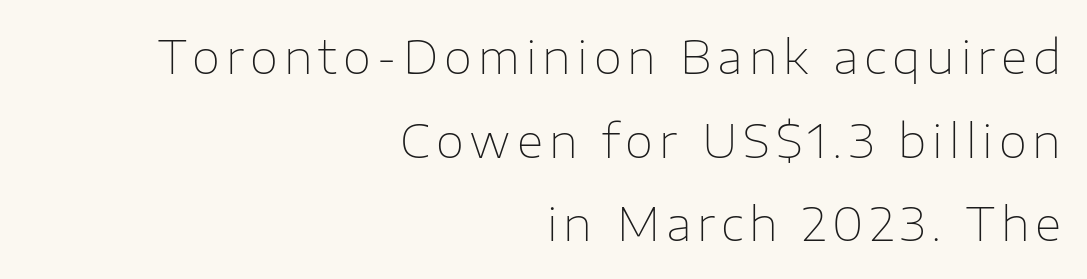
The image shows 46 px thin sans-serif type, upright; set right-aligned, line spacing 1.82x, not underlined; low stroke contrast and a medium x-height.
